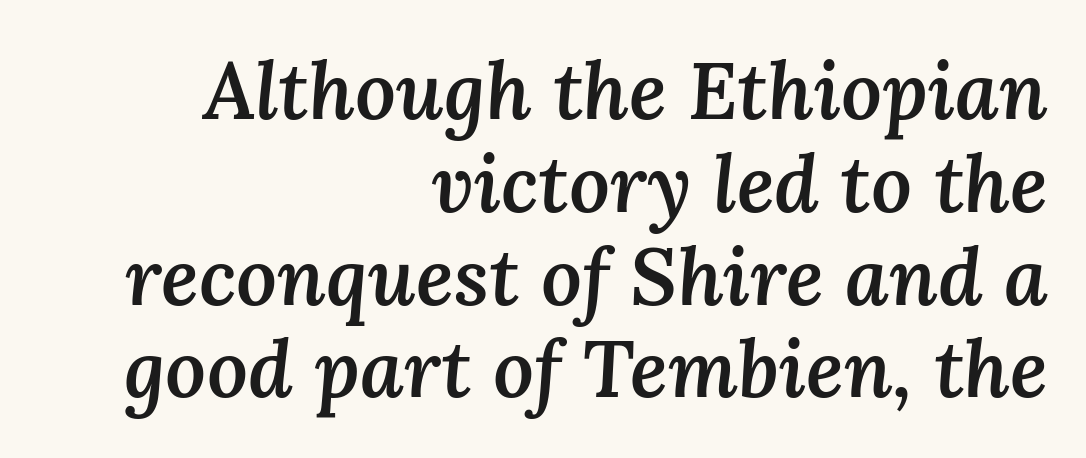
The image shows 80 px semibold type, italic (leaning right); set right-aligned, line spacing 1.16x, normal letter spacing, not underlined; medium stroke contrast and a medium x-height.
